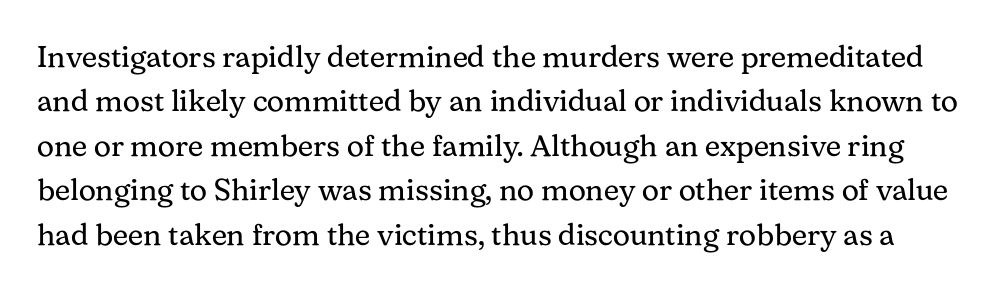
Q: Is the text bold? A: No.
Q: Is the text italic (slanted)? A: No, it is upright.
Q: Is the typeface a serif or a sans-serif typeface? A: Serif.
Q: Is the text underlined? A: No.
Q: Is the spacing between letters normal or unusually wide? A: Normal.
Q: Is the spacing between lines tight, normal or loose? A: Normal.
Q: Width (condensed, normal, or wide)? A: Normal.
Q: Stroke contrast? A: Medium.
Q: x-height? A: Medium.
Q: Monospaced? A: No.
